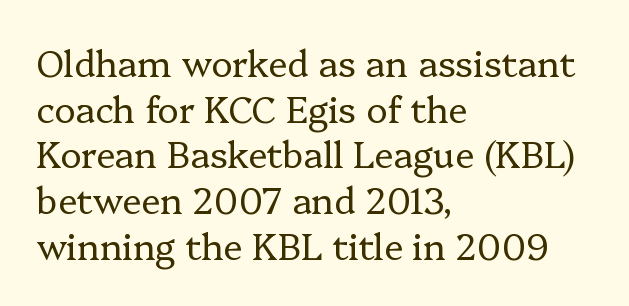
{"serif": "yes", "italic": "no", "bold": "no", "weight": "regular", "width": "normal", "stroke_contrast": "low", "x_height": "medium", "monospaced": "no", "underline": "no", "align": "left", "line_spacing": "normal", "line_spacing_ratio": 1.27, "letter_spacing": "normal", "letter_spacing_em": 0.0, "glyph_px": 36}
